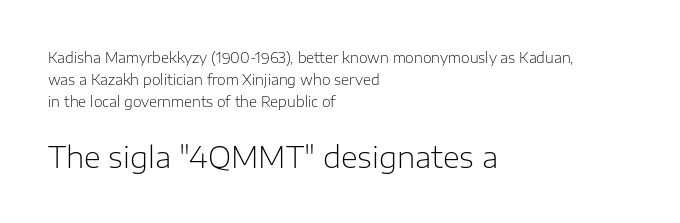
{"serif": "no", "italic": "no", "bold": "no", "weight": "light", "width": "normal", "stroke_contrast": "low", "x_height": "medium", "monospaced": "no", "underline": "no", "align": "left", "line_spacing": "normal", "line_spacing_ratio": 1.58, "letter_spacing": "normal", "letter_spacing_em": 0.0, "larger_block": "second", "size_ratio": 2.07, "glyph_px": 29}
